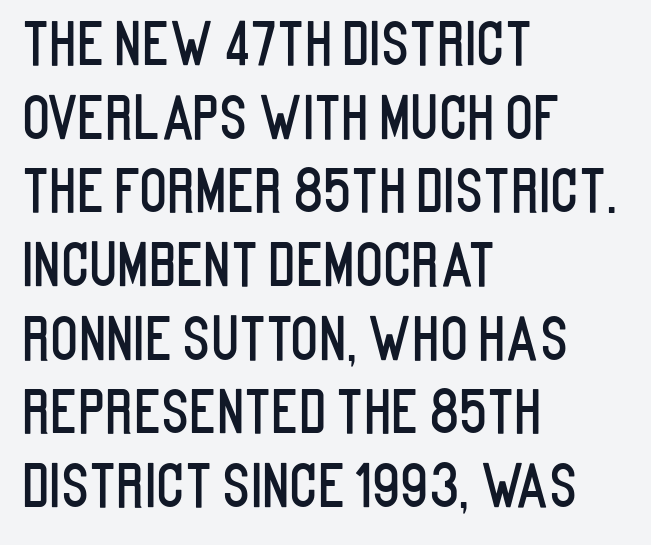
Looks like regular typesetting: each glyph gets only the width it needs. The compositor pushed each line to the left boundary. Between one letter and the next there's only the usual sliver of space. The strip under each line holds only bare page.
